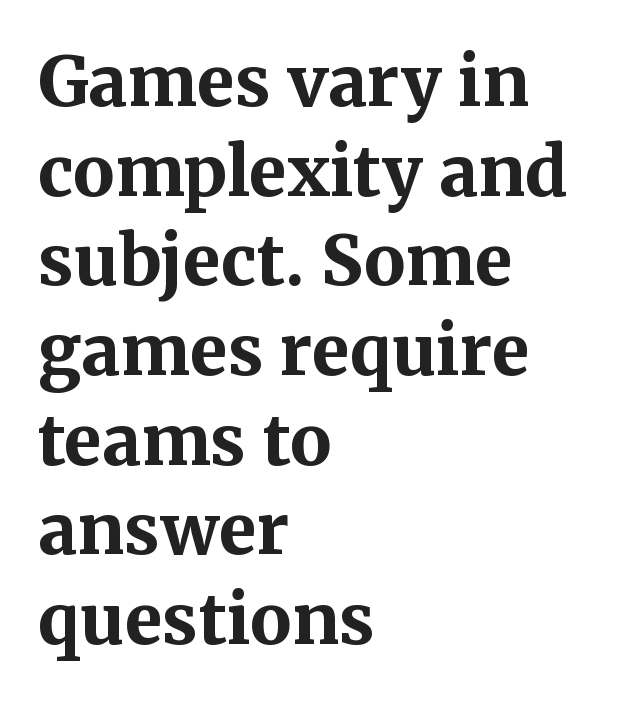
Q: Is the text bold? A: Yes.
Q: Is the text italic (slanted)? A: No, it is upright.
Q: Is the typeface a serif or a sans-serif typeface? A: Serif.
Q: Is the text underlined? A: No.
Q: How is the paragraph aligned? A: Left-aligned.
Q: Is the spacing between letters normal or unusually wide? A: Normal.
Q: Is the spacing between lines tight, normal or loose? A: Normal.
Q: Width (condensed, normal, or wide)? A: Normal.
Q: Stroke contrast? A: Medium.
Q: x-height? A: Medium.
Q: Monospaced? A: No.
